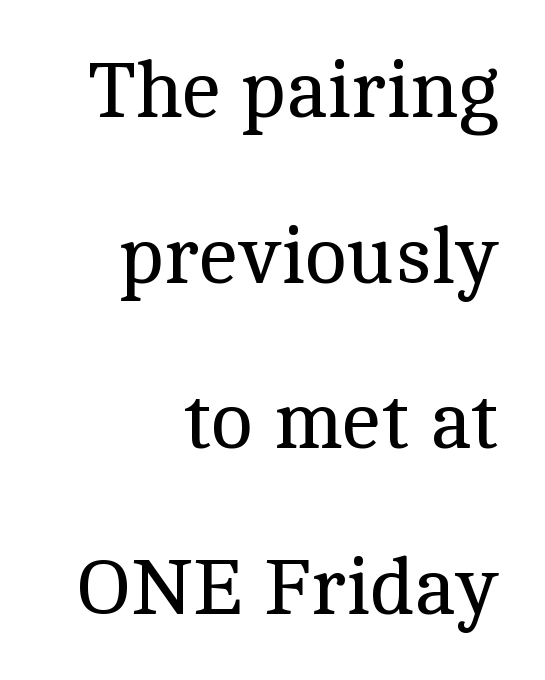
{"serif": "yes", "italic": "no", "bold": "no", "weight": "regular", "width": "normal", "x_height": "medium", "monospaced": "no", "underline": "no", "align": "right", "line_spacing": "loose", "line_spacing_ratio": 2.07, "letter_spacing": "normal", "letter_spacing_em": 0.0, "glyph_px": 80}
